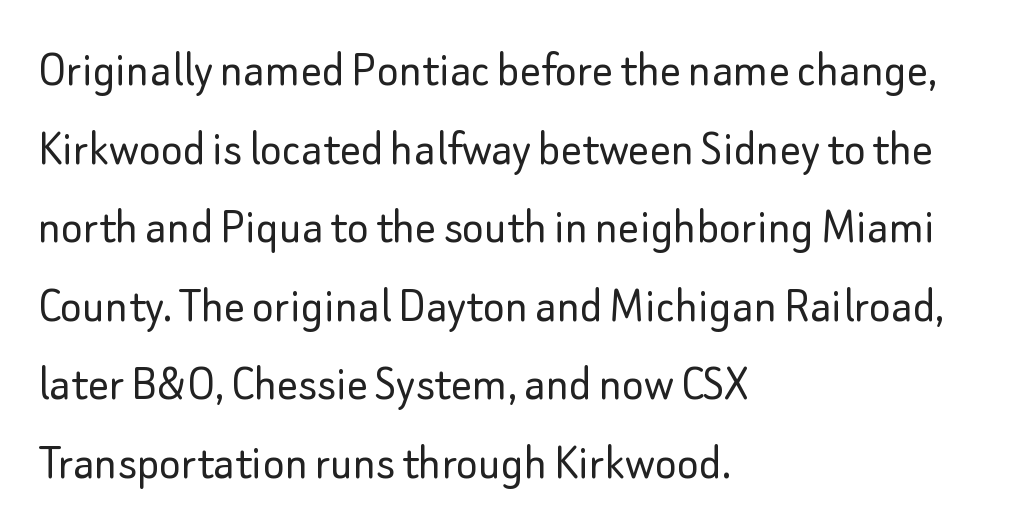
The characters are drawn with everyday or finer stroke widths. The strip under each line holds only bare page. The lettering stays uniformly vertical, giving the passage a roman look. To sum up the face: it is a sans, with no serifs.
